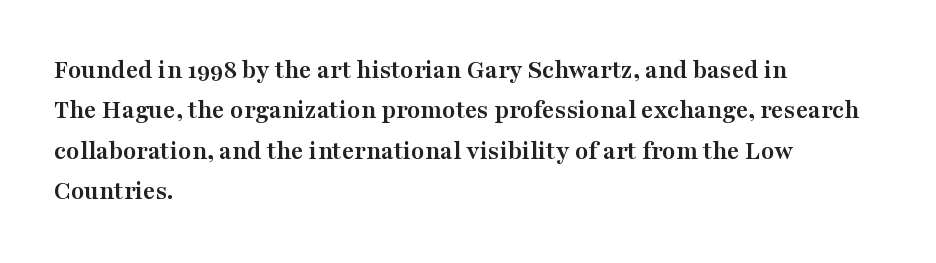
The image shows 27 px bold type, upright; set left-aligned, normal line spacing (1.5x), normal letter spacing, not underlined.
